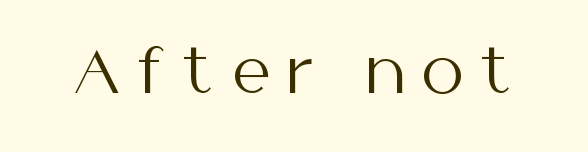
Q: Is the text bold? A: No.
Q: Is the text italic (slanted)? A: No, it is upright.
Q: Is the typeface a serif or a sans-serif typeface? A: Sans-serif.
Q: Is the text underlined? A: No.
Q: Is the spacing between letters normal or unusually wide? A: Unusually wide.
Q: Width (condensed, normal, or wide)? A: Normal.
Q: Stroke contrast? A: Medium.
Q: x-height? A: Medium.
Q: Monospaced? A: No.
